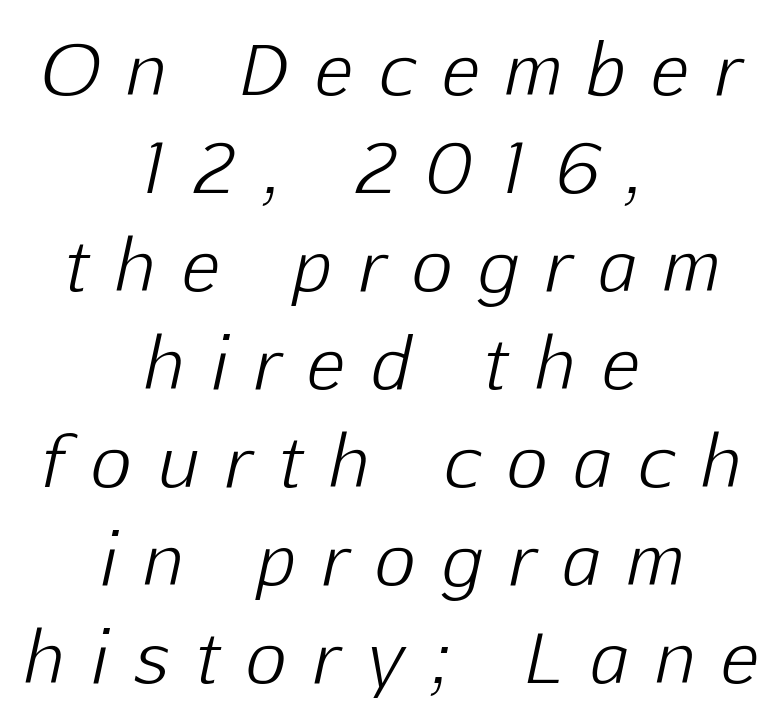
Q: Is the text bold? A: No.
Q: Is the text italic (slanted)? A: Yes, it leans right by about 12 degrees.
Q: Is the text underlined? A: No.
Q: How is the paragraph aligned? A: Centered.
Q: Is the spacing between letters normal or unusually wide? A: Unusually wide.
Q: Is the spacing between lines tight, normal or loose? A: Normal.
Q: Width (condensed, normal, or wide)? A: Normal.
Q: Stroke contrast? A: Low.
Q: x-height? A: Medium.
Q: Monospaced? A: No.
